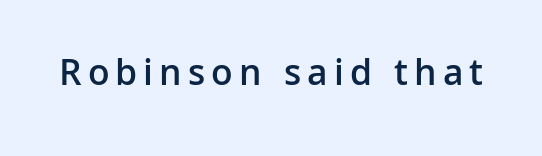
Has an underline been added? It has not. The axis of the letterforms is exactly vertical. As a designer I'd log this as weight 600, semibold. These lines are rendered in a variable-pitch font.
